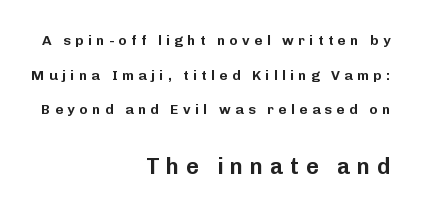
The image shows 22 px text type, upright; set right-aligned, loose line spacing (2.48x), unusually wide letter spacing (+0.31 em), not underlined; the second (bottom) block is 1.57x larger.
